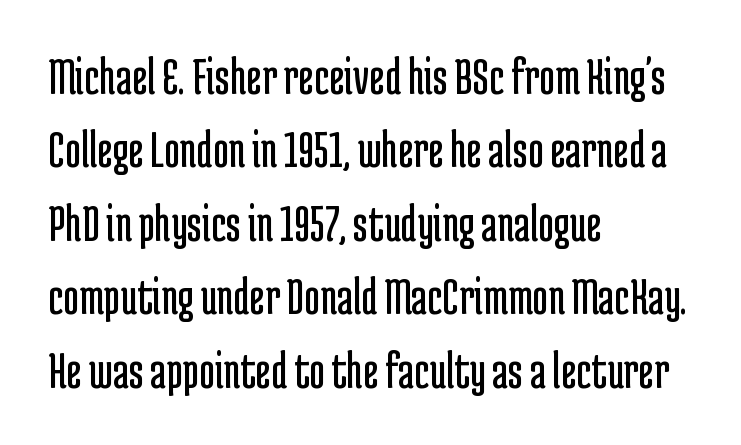
{"serif": "no", "italic": "no", "bold": "no", "weight": "regular", "width": "condensed", "stroke_contrast": "low", "x_height": "medium", "monospaced": "no", "underline": "no", "align": "left", "line_spacing": "normal", "line_spacing_ratio": 1.36, "letter_spacing": "normal", "letter_spacing_em": 0.0, "glyph_px": 54}
